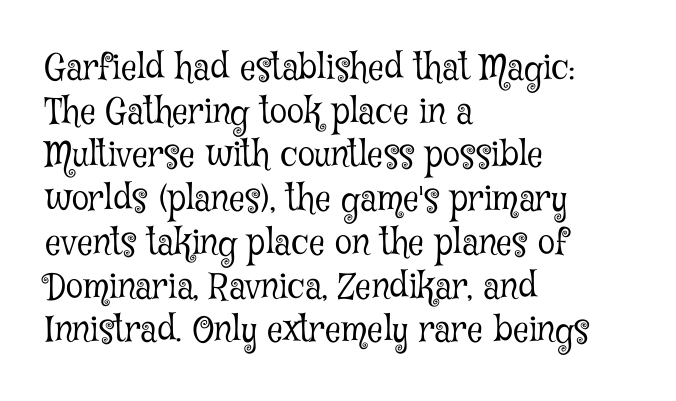
A typesetter would label this face a serif. Spacing between characters is what you'd get straight out of the box. The block of text has a typical density, with ordinary space between rows. These lines are set flush left with a ragged right edge. Is the type heavy? It reads as light-to-regular instead.
